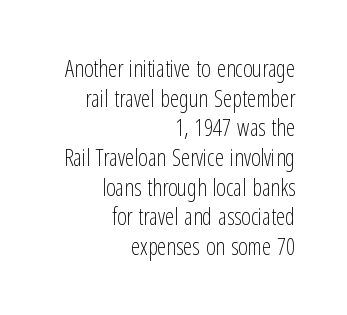
This is the regular roman posture of the typeface. The specimen omits any rule beneath the text block's lines. The tracking reads as untouched default to a designer's eye. Ink coverage per letter is moderate at most. The designer left line spacing at the default. Where is the straight margin? On the right.
